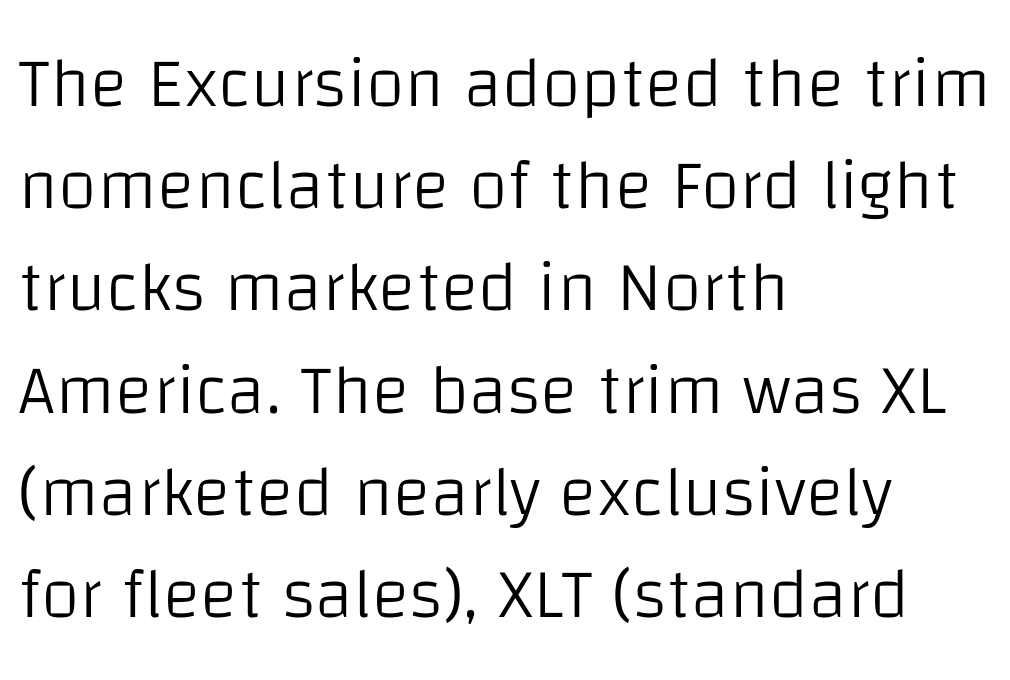
Counters stay open thanks to moderate or lighter strokes. Spacing verdict: proportional, widths tailored to each character. Short note: letters normally spaced. Reading down the block, your eye returns to a fixed left position each line.
